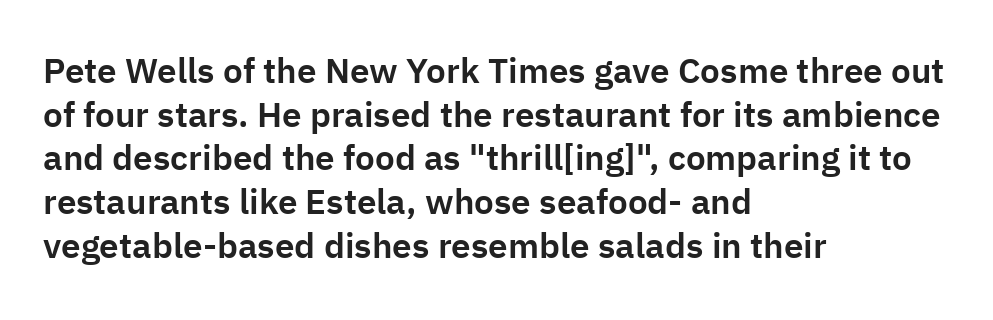
{"serif": "no", "italic": "no", "width": "normal", "stroke_contrast": "low", "x_height": "medium", "monospaced": "no", "underline": "no", "align": "left", "line_spacing": "normal", "line_spacing_ratio": 1.25, "letter_spacing": "normal", "letter_spacing_em": 0.0, "glyph_px": 35}
